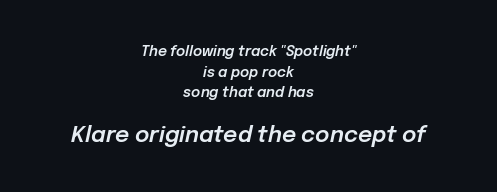
Both edges are ragged and mirror each other, which tells us the setting is centered. Designer's note — italics engaged. Clear beneath every line of the passage. This rendering leaves character spacing at its baseline value. Here the second block reads like a headline and the first like body copy.
